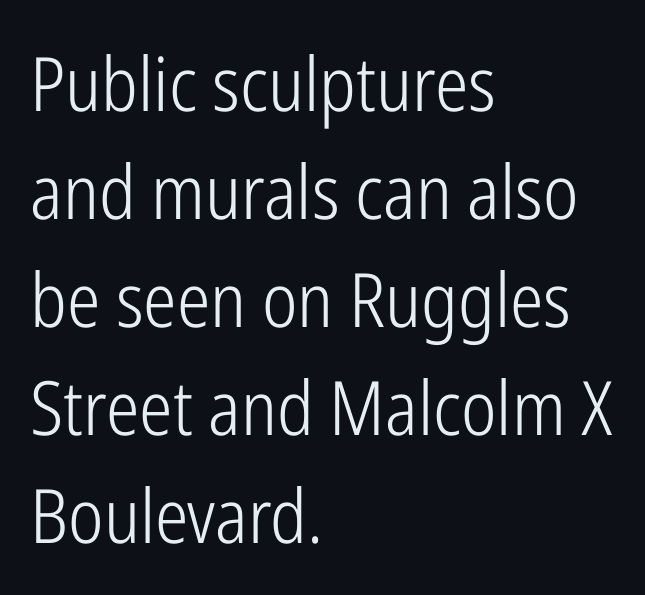
{"serif": "no", "italic": "no", "bold": "no", "weight": "light", "width": "condensed", "stroke_contrast": "low", "x_height": "medium", "monospaced": "no", "underline": "no", "align": "left", "line_spacing": "normal", "line_spacing_ratio": 1.44, "letter_spacing": "normal", "letter_spacing_em": 0.0, "glyph_px": 75}
